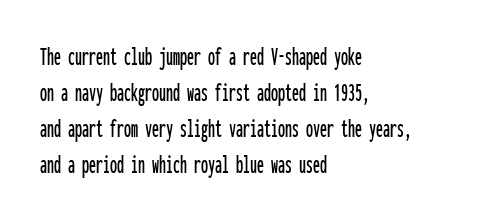
Q: Is the text italic (slanted)? A: No, it is upright.
Q: Is the typeface a serif or a sans-serif typeface? A: Sans-serif.
Q: Is the text underlined? A: No.
Q: How is the paragraph aligned? A: Left-aligned.
Q: Is the spacing between letters normal or unusually wide? A: Normal.
Q: Is the spacing between lines tight, normal or loose? A: Normal.
Q: Width (condensed, normal, or wide)? A: Condensed.
Q: Stroke contrast? A: Low.
Q: x-height? A: Medium.
Q: Monospaced? A: Yes.
